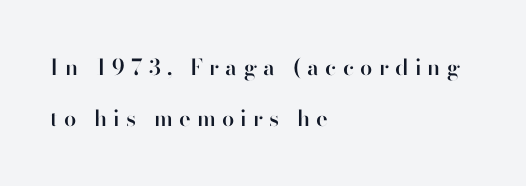
The line-height multiplier appears high, well above default. A typesetter would mark this as roman, not italic. The space directly below the letters is spotless. The type is letterspaced generously, with wide tracking. The paragraph has a hard left edge and a soft right edge. Every letter is mildly thick-stroked: semibold rather than bold.
